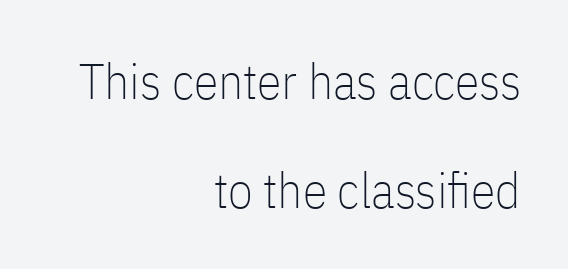
{"serif": "no", "italic": "no", "bold": "no", "weight": "thin", "width": "condensed", "stroke_contrast": "low", "x_height": "medium", "monospaced": "no", "underline": "no", "align": "right", "line_spacing": "loose", "line_spacing_ratio": 2.18, "letter_spacing": "normal", "letter_spacing_em": 0.0, "glyph_px": 50}
